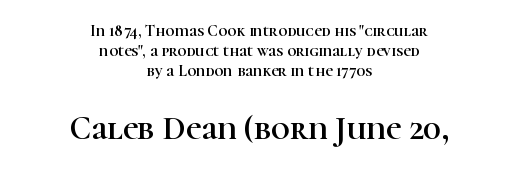
{"serif": "yes", "italic": "no", "width": "normal", "stroke_contrast": "high", "x_height": "medium", "monospaced": "no", "underline": "no", "align": "center", "line_spacing": "normal", "line_spacing_ratio": 1.26, "letter_spacing": "normal", "letter_spacing_em": 0.0, "larger_block": "second", "size_ratio": 2.06, "glyph_px": 33}
